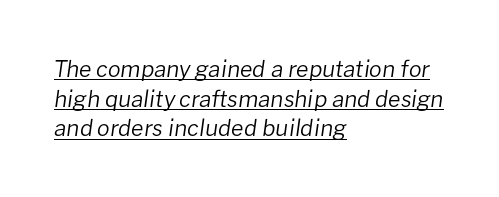
The image shows 23 px text type, italic (leaning right); set left-aligned, normal line spacing (1.29x), normal letter spacing, underlined.
